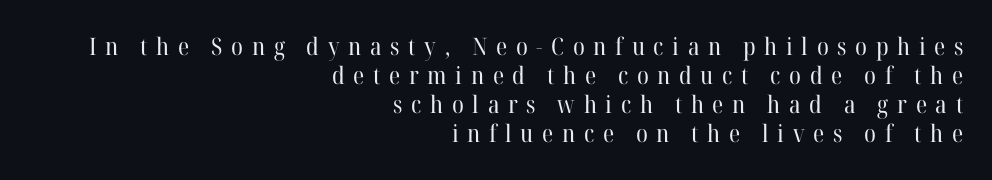
Unmarked baselines from the first word to the last. Glyph-to-glyph distance is far greater than everyday printed text. Teacher's note: observe the even right margin — that is flush-right alignment. Vertical stems look standard width or narrower in stroke.
